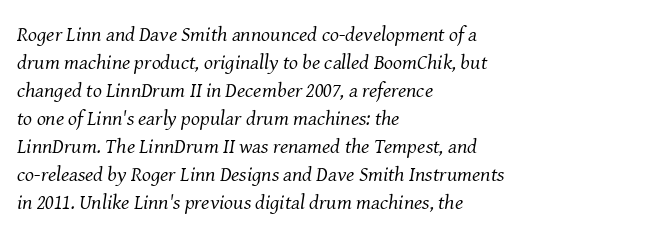
No word sits above an underline. Typeset ragged right — the left edge is the straight one. Nothing unusual about the tracking: characters are spaced as the font intends. Weight: in the light-to-regular range.
